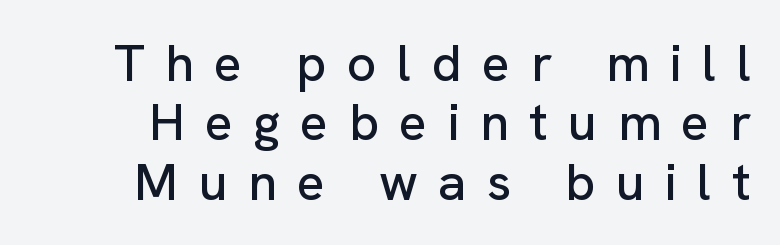
The glyphs are unaccompanied by any horizontal stroke below them. Is the letter spacing exaggerated? Yes — the characters are pushed far apart. Posture: vertical. The passage shown stacks its lines with hardly any gap.
